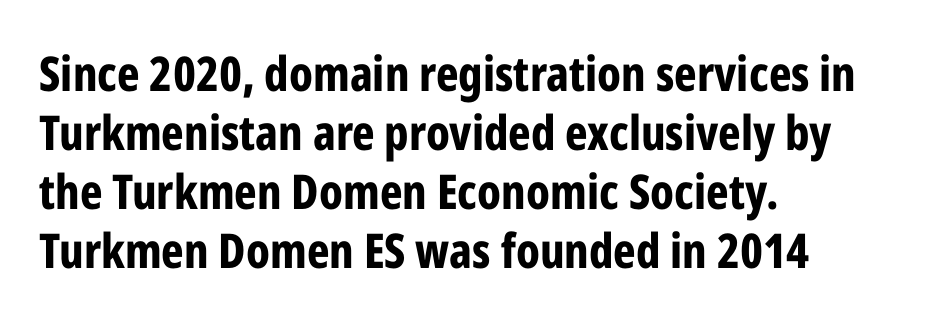
Rendered with straight, roman letterforms. Inter-character spacing is left at the font's built-in metrics. Leftover space on each line is placed entirely after the last word. The gap between lines stays unmarked.
